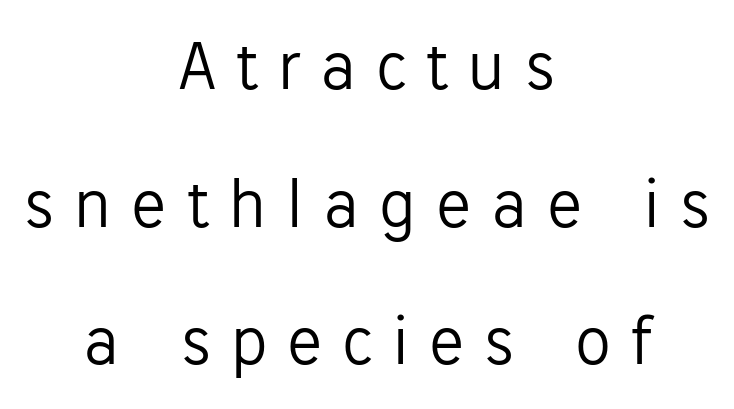
The image shows 72 px light sans-serif type, upright; set centered, loose line spacing (1.91x), unusually wide letter spacing (+0.27 em), not underlined; low stroke contrast and a medium x-height.
